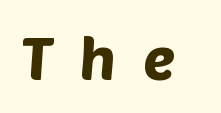
Q: Is the typeface a serif or a sans-serif typeface? A: Sans-serif.
Q: Is the text underlined? A: No.
Q: Is the spacing between letters normal or unusually wide? A: Unusually wide.
Q: Width (condensed, normal, or wide)? A: Normal.
Q: Stroke contrast? A: Low.
Q: x-height? A: Large.
Q: Monospaced? A: No.
